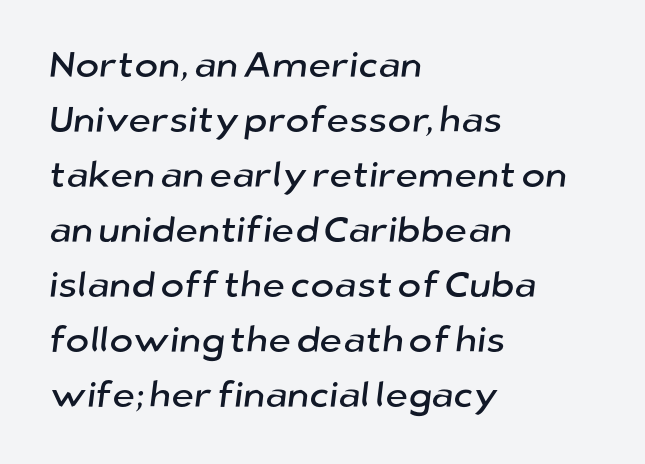
The image shows 36 px sans-serif type; set left-aligned, normal line spacing (1.53x), normal letter spacing, not underlined; low stroke contrast and a medium x-height.
